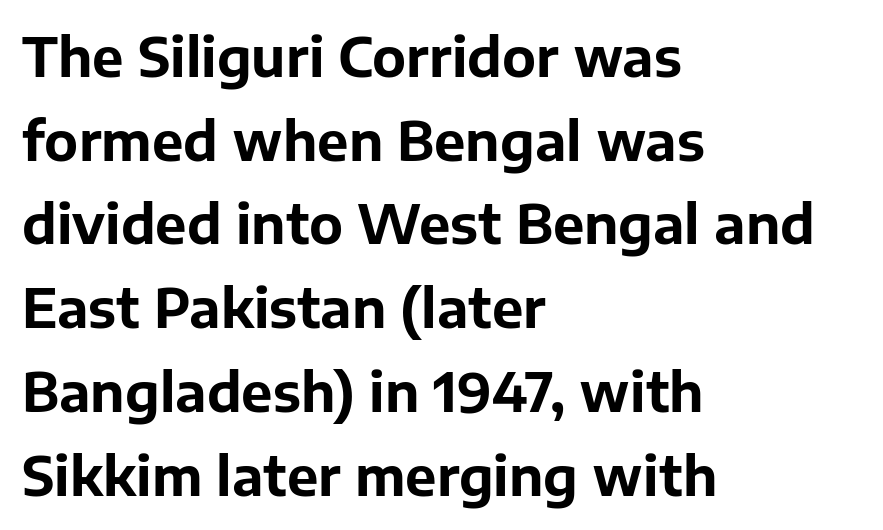
{"serif": "no", "italic": "no", "bold": "yes", "weight": "bold", "width": "normal", "stroke_contrast": "low", "x_height": "medium", "monospaced": "no", "underline": "no", "align": "left", "line_spacing": "normal", "line_spacing_ratio": 1.58, "letter_spacing": "normal", "letter_spacing_em": 0.0, "glyph_px": 53}
